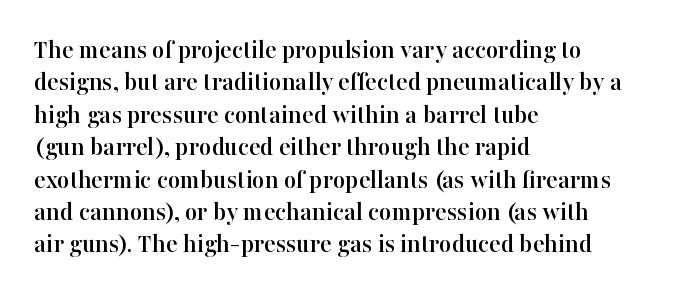
The image shows 27 px text type, upright; set left-aligned, line spacing 1.2x, normal letter spacing, not underlined.
